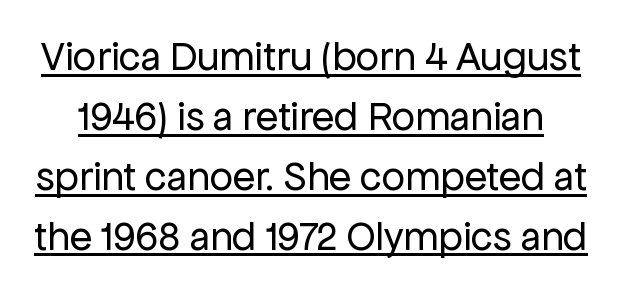
How would I describe the line gaps? Plain and ordinary. You can tell it's not italic because the verticals are truly vertical. This rendering leaves character spacing at its baseline value. Here the designer chose a conventional face with non-uniform glyph widths. Font category for this specimen: sans-serif. Decoration check: the copy is underlined.
